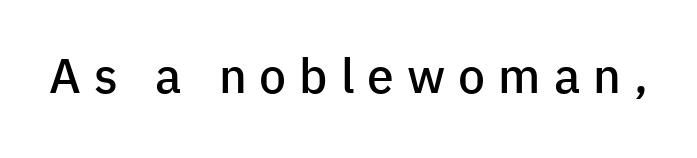
{"serif": "no", "italic": "no", "bold": "semi", "weight": "semibold", "width": "normal", "stroke_contrast": "low", "x_height": "medium", "monospaced": "no", "underline": "no", "letter_spacing": "wide", "letter_spacing_em": 0.27, "glyph_px": 48}
